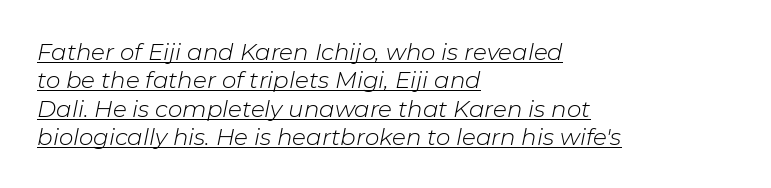
{"italic": "yes", "lean": "right", "slant_degrees": 11, "bold": "no", "underline": "yes", "align": "left", "line_spacing_ratio": 1.23, "letter_spacing": "normal", "letter_spacing_em": 0.0, "glyph_px": 23}
